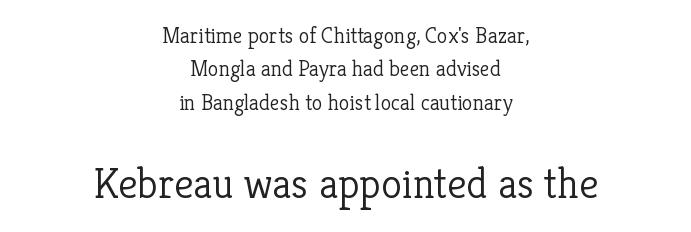
Between one letter and the next there's only the usual sliver of space. Weight: not bold — regular or lighter. Letterform terminals end in serifs throughout the passage. Is the block centered? Yes — each line is placed symmetrically about the middle.
